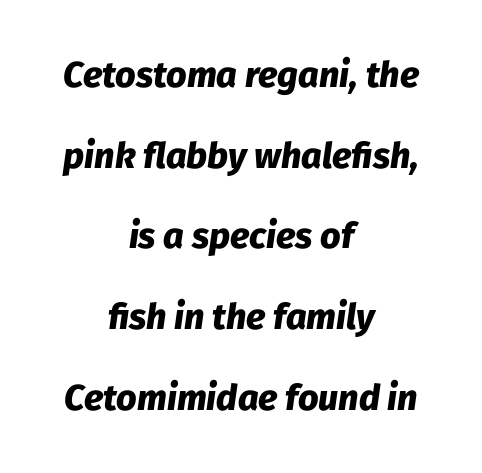
The lines are quadded center. A typesetter would mark this as italic. The font is running at its bold setting. Has an underline been added? It has not.
